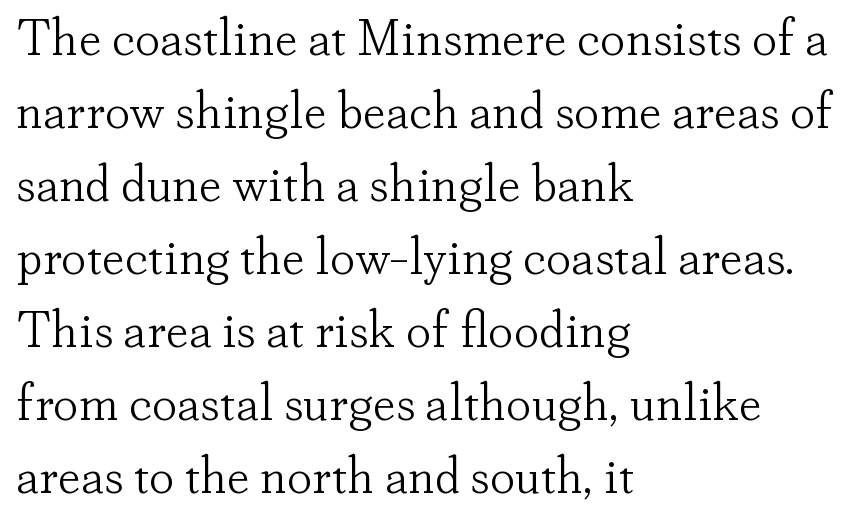
{"serif": "yes", "italic": "no", "bold": "no", "weight": "light", "width": "normal", "stroke_contrast": "low", "x_height": "small", "monospaced": "no", "underline": "no", "align": "left", "line_spacing": "normal", "line_spacing_ratio": 1.43, "letter_spacing": "normal", "letter_spacing_em": 0.0, "glyph_px": 51}
